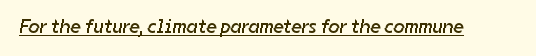
Q: Is the text bold? A: No.
Q: Is the text underlined? A: Yes.
Q: Is the spacing between letters normal or unusually wide? A: Normal.
